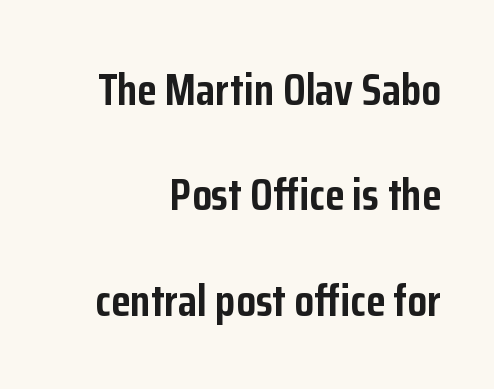
The image shows 45 px semibold, condensed sans-serif type, upright; set right-aligned, loose line spacing (2.34x), normal letter spacing, not underlined; low stroke contrast and a medium x-height.
